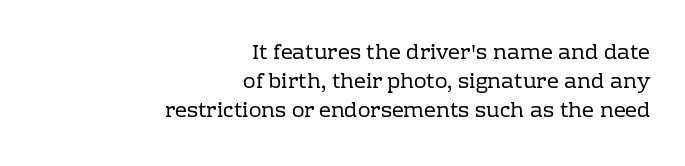
The image shows 21 px text type, upright; set right-aligned, normal line spacing (1.39x), normal letter spacing, not underlined.
